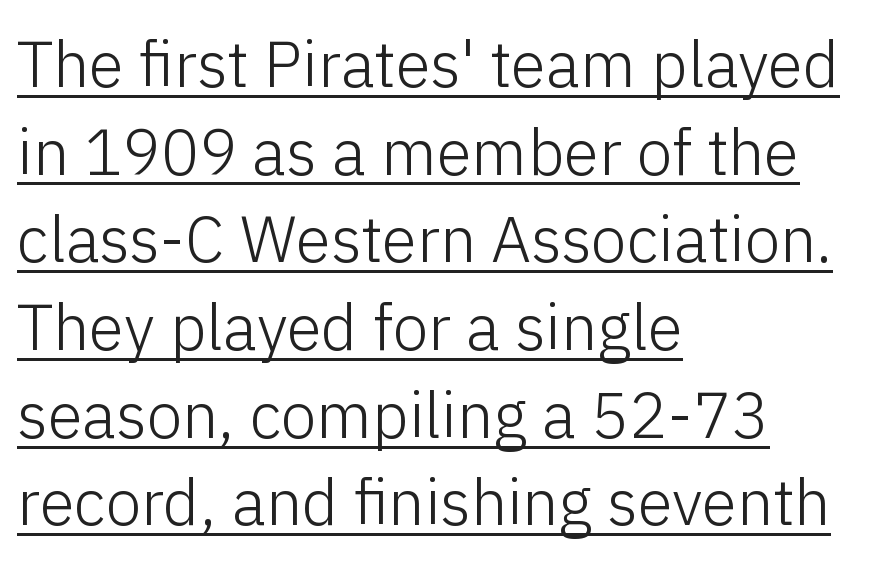
The image shows 64 px light sans-serif type, upright; set left-aligned, normal line spacing (1.37x), normal letter spacing, underlined; low stroke contrast and a medium x-height.
